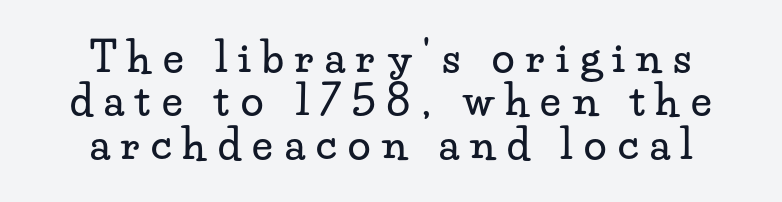
The image shows 41 px wide serif type, upright; set centered, tight line spacing (1.06x), unusually wide letter spacing (+0.28 em), not underlined; low stroke contrast and a small x-height.
